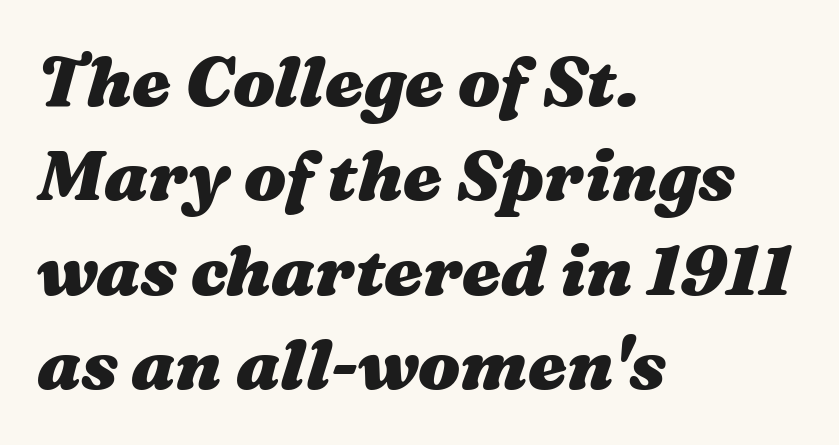
{"italic": "yes", "lean": "right", "slant_degrees": 16, "bold": "yes", "weight": "heavy", "width": "wide", "stroke_contrast": "medium", "x_height": "medium", "monospaced": "no", "underline": "no", "align": "left", "line_spacing": "normal", "line_spacing_ratio": 1.35, "letter_spacing": "normal", "letter_spacing_em": 0.0, "glyph_px": 70}
